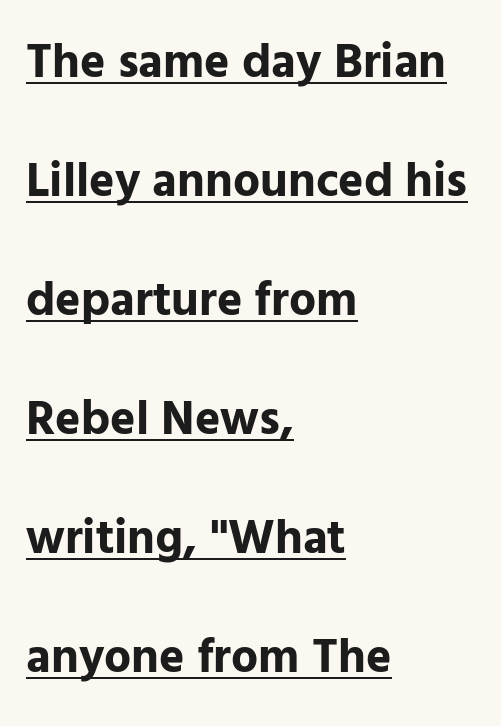
{"serif": "no", "italic": "no", "bold": "yes", "weight": "bold", "width": "normal", "stroke_contrast": "low", "x_height": "medium", "monospaced": "no", "underline": "yes", "align": "left", "line_spacing": "loose", "line_spacing_ratio": 2.48, "letter_spacing": "normal", "letter_spacing_em": 0.0, "glyph_px": 48}
